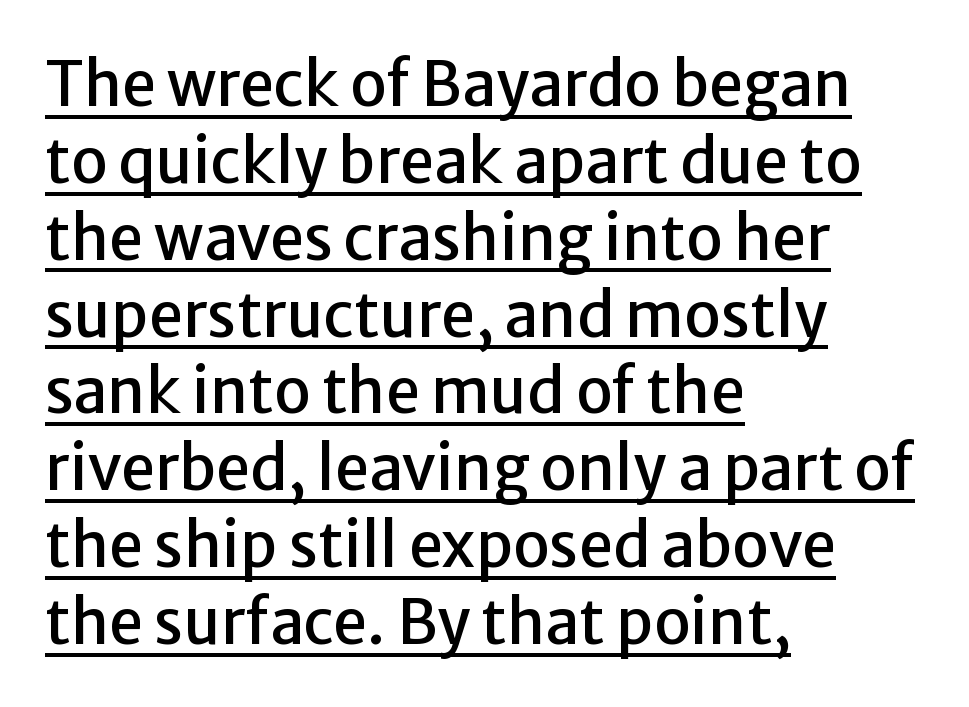
Q: Is the text italic (slanted)? A: No, it is upright.
Q: Is the typeface a serif or a sans-serif typeface? A: Sans-serif.
Q: Is the text underlined? A: Yes.
Q: How is the paragraph aligned? A: Left-aligned.
Q: Is the spacing between letters normal or unusually wide? A: Normal.
Q: Is the spacing between lines tight, normal or loose? A: Normal.
Q: Width (condensed, normal, or wide)? A: Normal.
Q: Stroke contrast? A: Low.
Q: x-height? A: Medium.
Q: Monospaced? A: No.
